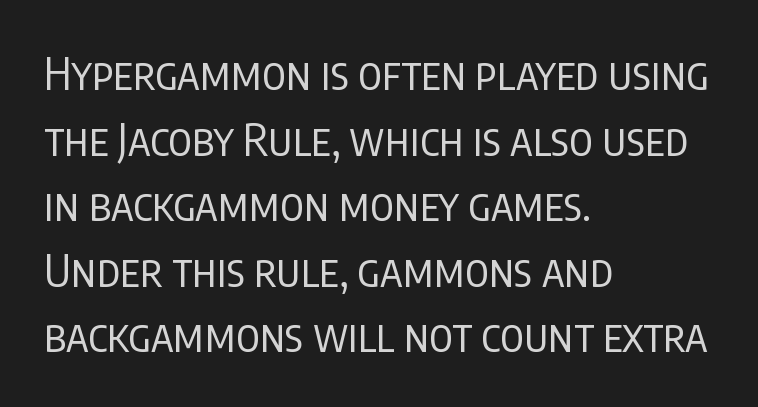
The characters are drawn with everyday or finer stroke widths. Are there feet on the stems? There aren't — it's a sans. Short note: letters normally spaced. Descenders are the only things crossing below the line. These lines stack with their left ends in a neat column.
